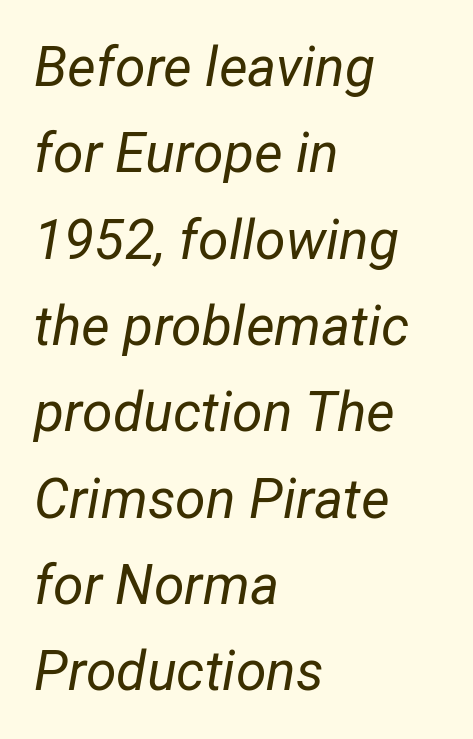
Layout note: lines flush left. Glyph-to-glyph distance matches everyday printed text. Leading matches the norm, producing a regular column. Italic: yes, the glyphs are oblique.
